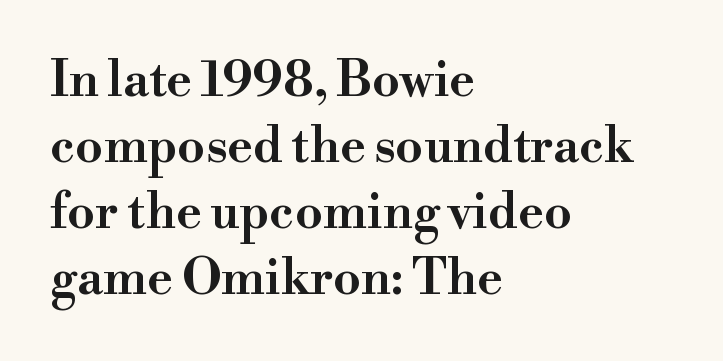
{"serif": "yes", "italic": "no", "width": "wide", "stroke_contrast": "high", "x_height": "small", "monospaced": "no", "underline": "no", "align": "left", "line_spacing": "normal", "line_spacing_ratio": 1.35, "letter_spacing": "normal", "letter_spacing_em": 0.0, "glyph_px": 49}
